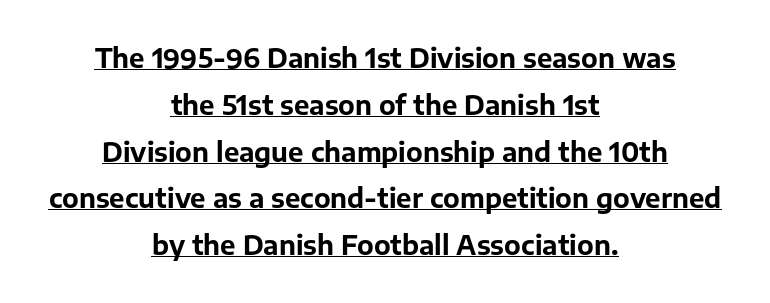
The image shows 26 px bold type, upright; set centered, line spacing 1.8x, normal letter spacing, underlined.
